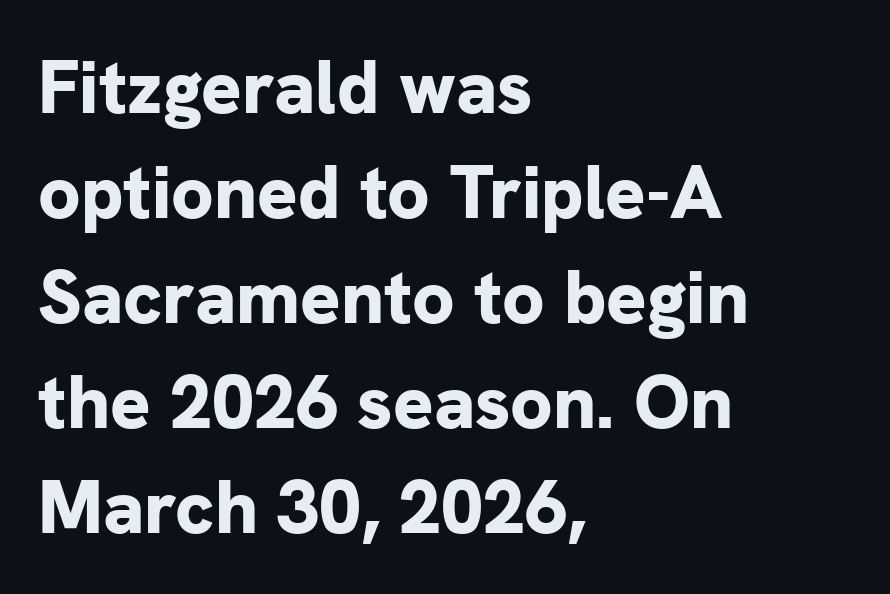
Q: Is the text bold? A: Yes.
Q: Is the text italic (slanted)? A: No, it is upright.
Q: Is the typeface a serif or a sans-serif typeface? A: Sans-serif.
Q: Is the text underlined? A: No.
Q: How is the paragraph aligned? A: Left-aligned.
Q: Is the spacing between letters normal or unusually wide? A: Normal.
Q: Is the spacing between lines tight, normal or loose? A: Normal.
Q: Width (condensed, normal, or wide)? A: Normal.
Q: Stroke contrast? A: Low.
Q: x-height? A: Medium.
Q: Monospaced? A: No.
